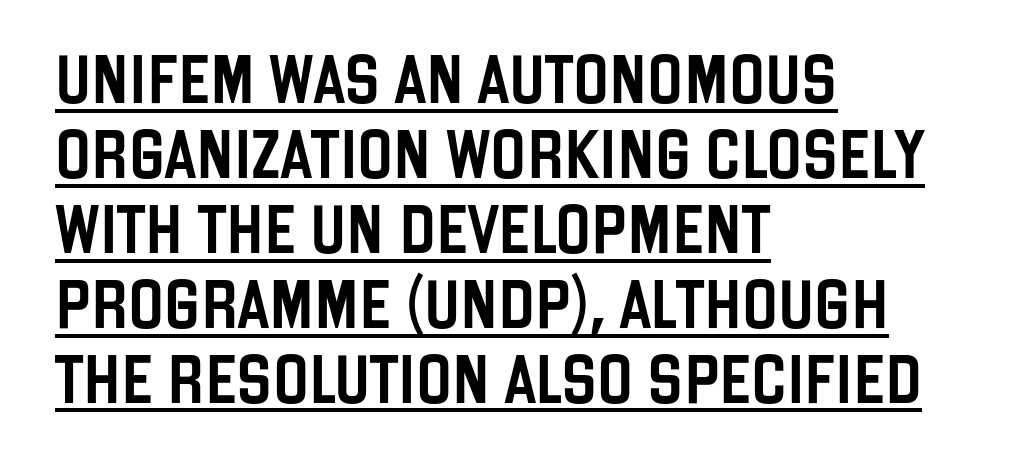
The lines sit at an ordinary, default distance from one another. Typeset ragged right — the left edge is the straight one. The rendering shows plain stroke endings on the letterforms — a sans-serif design. The typesetter has applied underlining to the passage shown. Default kerning and tracking; the words read as compact shapes. Do the characters align in a grid? No, the font is proportional.
